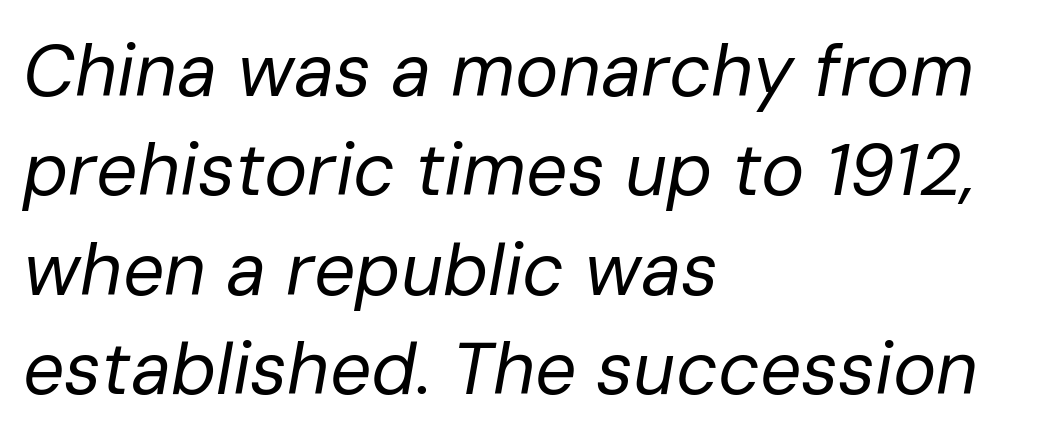
Q: Is the text bold? A: No.
Q: Is the text italic (slanted)? A: Yes, it leans right by about 10 degrees.
Q: Is the text underlined? A: No.
Q: How is the paragraph aligned? A: Left-aligned.
Q: Is the spacing between letters normal or unusually wide? A: Normal.
Q: Is the spacing between lines tight, normal or loose? A: Normal.
Q: Width (condensed, normal, or wide)? A: Normal.
Q: Stroke contrast? A: Low.
Q: x-height? A: Medium.
Q: Monospaced? A: No.
